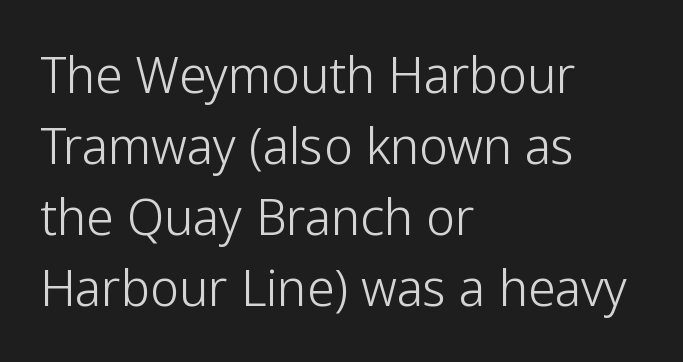
Nobody touched the tracking dial on this one. A clean baseline with only descenders dipping below it. A light-to-regular cut is what we see here. The specimen reads as upright at a glance. Think of a printed novel: that variable character pitch is what you see here.
